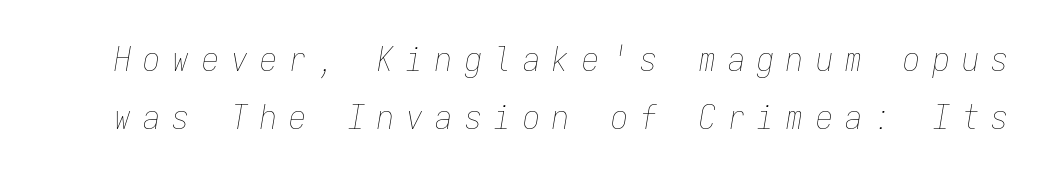
{"italic": "yes", "lean": "right", "slant_degrees": 9, "bold": "no", "weight": "thin", "width": "condensed", "stroke_contrast": "low", "x_height": "medium", "monospaced": "yes", "underline": "no", "line_spacing_ratio": 1.71, "letter_spacing": "wide", "letter_spacing_em": 0.36, "glyph_px": 34}
